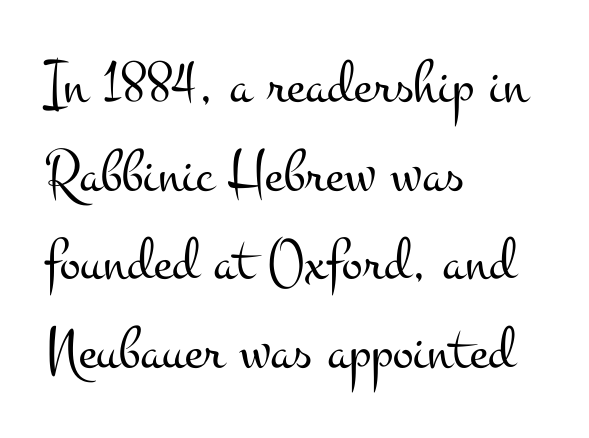
Q: Is the text bold? A: No.
Q: Is the text italic (slanted)? A: Yes.
Q: Is the typeface a serif or a sans-serif typeface? A: Serif.
Q: Is the text underlined? A: No.
Q: How is the paragraph aligned? A: Left-aligned.
Q: Is the spacing between letters normal or unusually wide? A: Normal.
Q: Is the spacing between lines tight, normal or loose? A: Normal.
Q: Width (condensed, normal, or wide)? A: Wide.
Q: Stroke contrast? A: Medium.
Q: x-height? A: Small.
Q: Monospaced? A: No.
